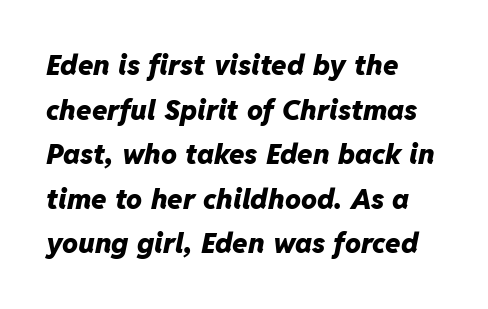
Q: Is the text bold? A: Yes.
Q: Is the text italic (slanted)? A: Yes, it leans right by about 11 degrees.
Q: Is the text underlined? A: No.
Q: How is the paragraph aligned? A: Left-aligned.
Q: Is the spacing between letters normal or unusually wide? A: Normal.
Q: Is the spacing between lines tight, normal or loose? A: Normal.
Q: Width (condensed, normal, or wide)? A: Normal.
Q: Stroke contrast? A: Low.
Q: x-height? A: Medium.
Q: Monospaced? A: No.
